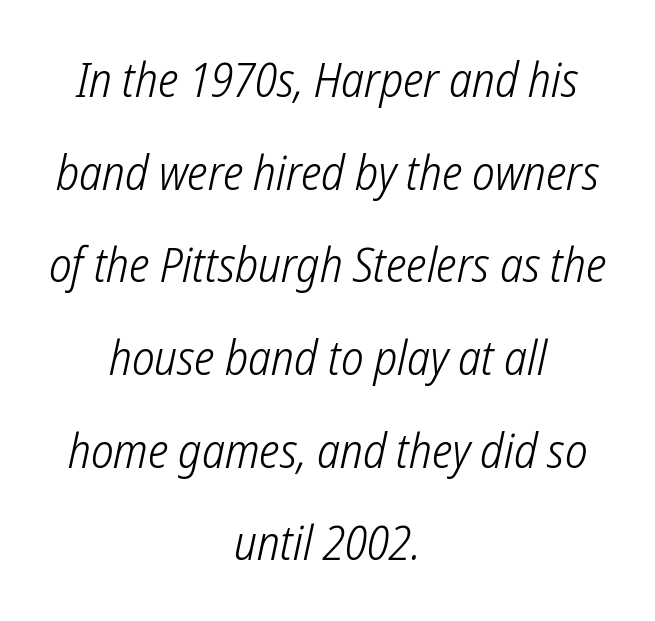
Q: Is the text bold? A: No.
Q: Is the typeface a serif or a sans-serif typeface? A: Sans-serif.
Q: Is the text underlined? A: No.
Q: How is the paragraph aligned? A: Centered.
Q: Is the spacing between letters normal or unusually wide? A: Normal.
Q: Is the spacing between lines tight, normal or loose? A: Loose.
Q: Width (condensed, normal, or wide)? A: Condensed.
Q: Stroke contrast? A: Low.
Q: x-height? A: Medium.
Q: Monospaced? A: No.
